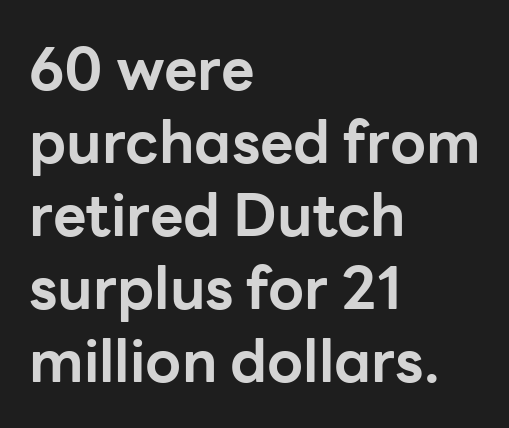
{"serif": "no", "italic": "no", "bold": "yes", "weight": "bold", "width": "normal", "stroke_contrast": "low", "x_height": "medium", "monospaced": "no", "underline": "no", "align": "left", "line_spacing": "normal", "line_spacing_ratio": 1.26, "letter_spacing": "normal", "letter_spacing_em": 0.0, "glyph_px": 58}
